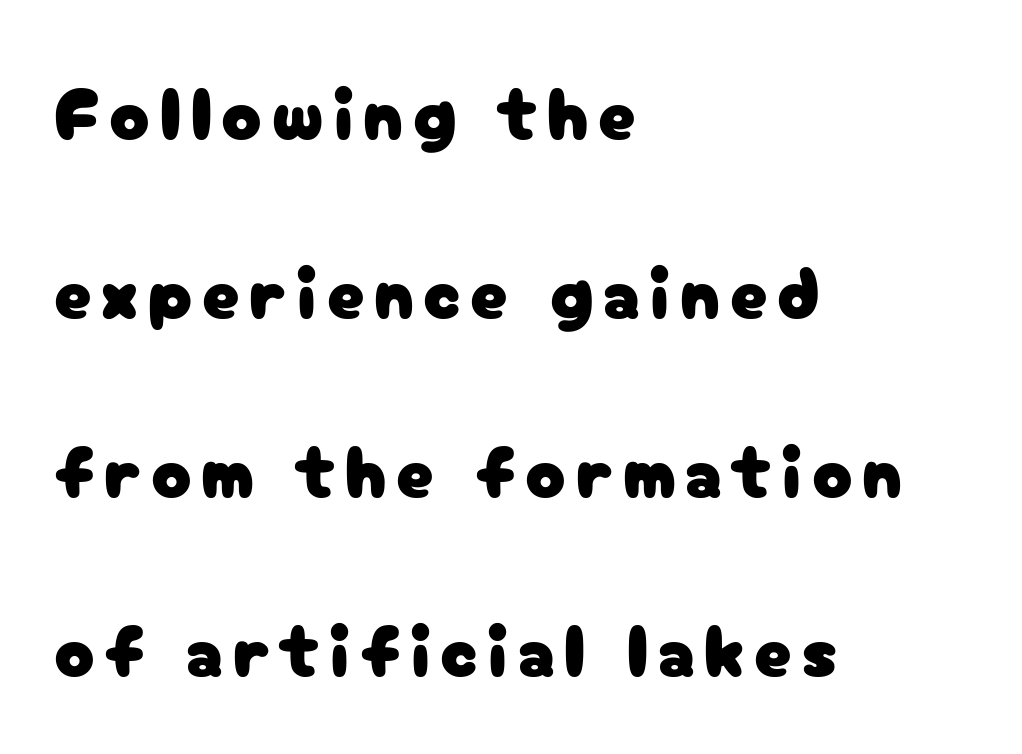
Q: Is the text italic (slanted)? A: No, it is upright.
Q: Is the typeface a serif or a sans-serif typeface? A: Sans-serif.
Q: Is the text underlined? A: No.
Q: How is the paragraph aligned? A: Left-aligned.
Q: Is the spacing between lines tight, normal or loose? A: Loose.
Q: Width (condensed, normal, or wide)? A: Normal.
Q: Stroke contrast? A: Low.
Q: x-height? A: Medium.
Q: Monospaced? A: No.
